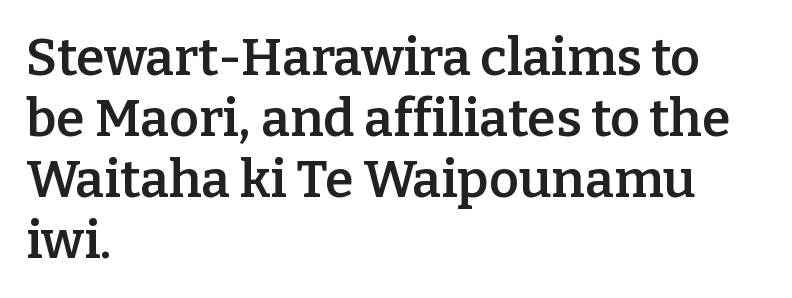
Words float on clear page, feet unadorned. The passage shown is semibold, sitting just below true bold. Notice how the stems are strictly vertical — no italics here. The letterforms sit shoulder to shoulder at normal distance. The typesetter chose a ragged-right arrangement here.
